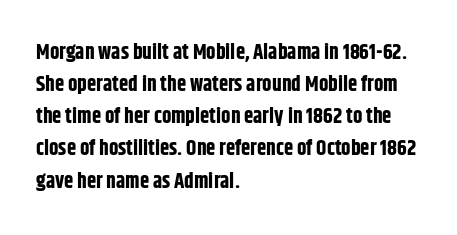
Tracking value appears to be zero — textbook default spacing. Is the type bold? Yes — the strokes are clearly thick and heavy. The block of text has a typical density, with ordinary space between rows. The rag falls on the right side of this text block. Words float on clear page, feet unadorned.
